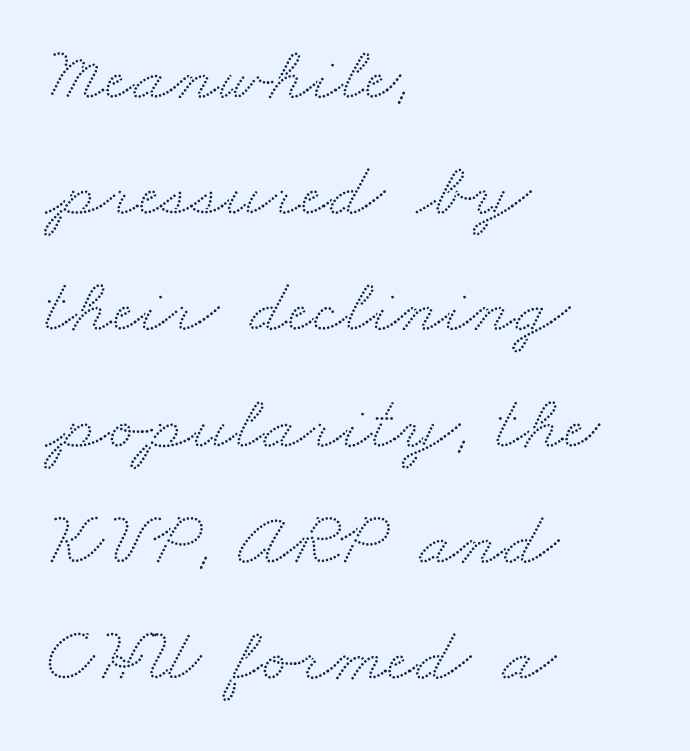
{"serif": "yes", "width": "wide", "stroke_contrast": "medium", "x_height": "small", "monospaced": "no", "underline": "no", "align": "left", "line_spacing": "normal", "line_spacing_ratio": 1.49, "letter_spacing": "normal", "letter_spacing_em": 0.0, "glyph_px": 78}
